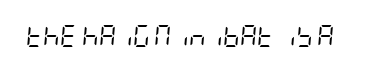
{"italic": "yes", "lean": "right", "slant_degrees": 5, "bold": "no", "underline": "no", "letter_spacing": "normal", "letter_spacing_em": 0.0, "glyph_px": 21}
